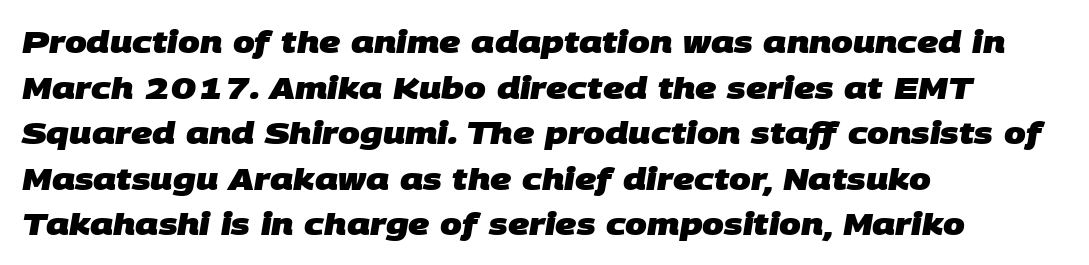
Q: Is the text bold? A: Yes.
Q: Is the typeface a serif or a sans-serif typeface? A: Sans-serif.
Q: Is the text underlined? A: No.
Q: How is the paragraph aligned? A: Left-aligned.
Q: Is the spacing between letters normal or unusually wide? A: Normal.
Q: Is the spacing between lines tight, normal or loose? A: Normal.
Q: Width (condensed, normal, or wide)? A: Normal.
Q: Stroke contrast? A: Low.
Q: x-height? A: Large.
Q: Monospaced? A: No.
